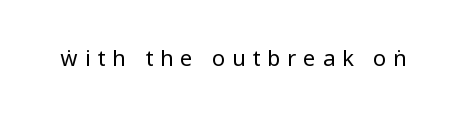
The image shows 22 px text type, upright; set unusually wide letter spacing (+0.31 em), not underlined.
